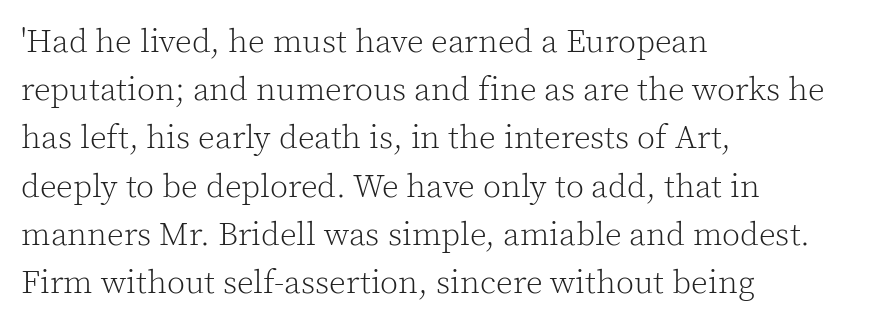
{"serif": "yes", "italic": "no", "bold": "no", "weight": "light", "width": "normal", "x_height": "medium", "monospaced": "no", "underline": "no", "align": "left", "line_spacing": "normal", "line_spacing_ratio": 1.46, "letter_spacing": "normal", "letter_spacing_em": 0.0, "glyph_px": 33}
